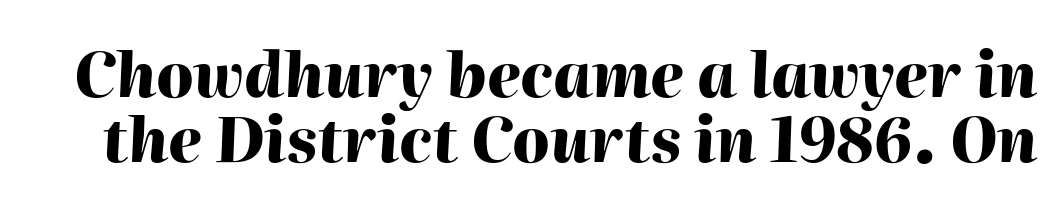
{"italic": "yes", "lean": "right", "slant_degrees": 2, "bold": "yes", "weight": "heavy", "width": "normal", "stroke_contrast": "high", "x_height": "medium", "monospaced": "no", "underline": "no", "line_spacing": "tight", "line_spacing_ratio": 1.06, "letter_spacing": "normal", "letter_spacing_em": 0.0, "glyph_px": 61}
